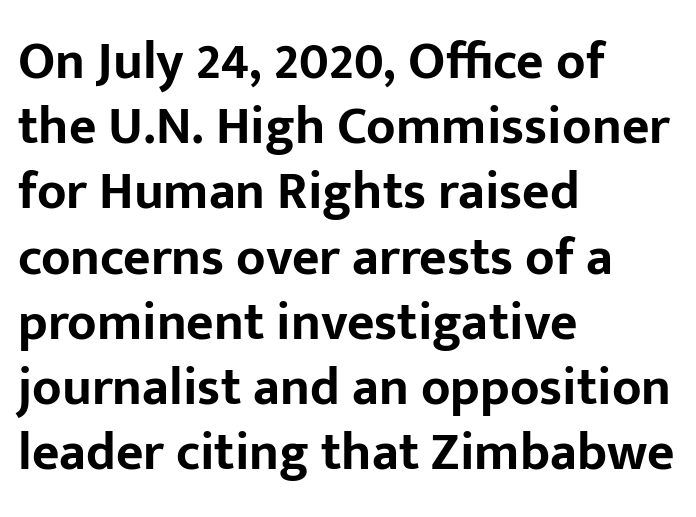
{"serif": "no", "italic": "no", "bold": "yes", "weight": "bold", "width": "normal", "stroke_contrast": "low", "x_height": "medium", "monospaced": "no", "underline": "no", "align": "left", "line_spacing_ratio": 1.23, "letter_spacing": "normal", "letter_spacing_em": 0.0, "glyph_px": 53}
